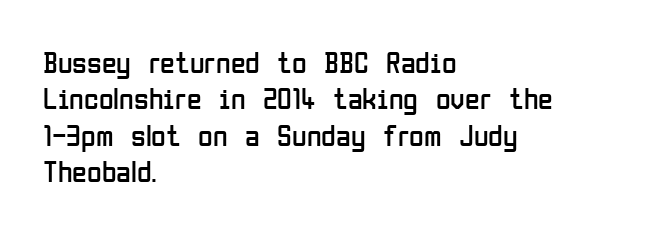
The image shows 30 px regular-weight, condensed sans-serif type, upright; set left-aligned, line spacing 1.21x, normal letter spacing, not underlined; low stroke contrast and a medium x-height.
